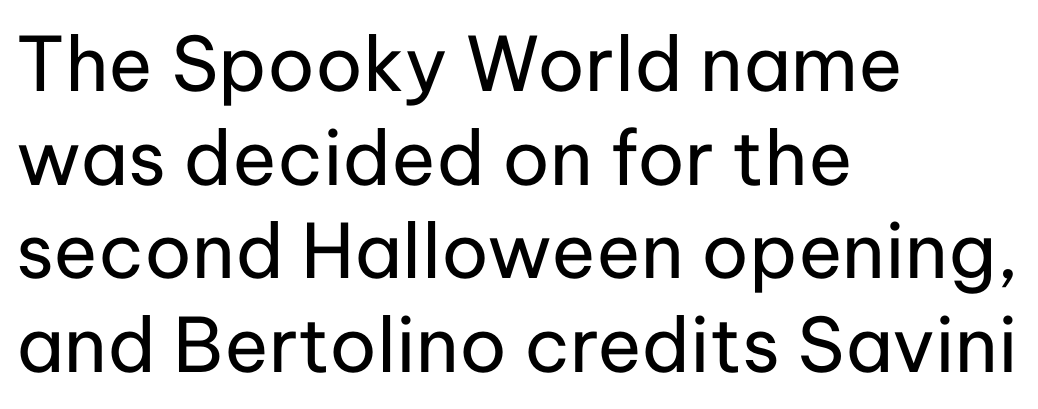
{"serif": "no", "italic": "no", "bold": "no", "weight": "regular", "width": "normal", "stroke_contrast": "low", "x_height": "medium", "monospaced": "no", "underline": "no", "align": "left", "line_spacing": "normal", "line_spacing_ratio": 1.25, "letter_spacing": "normal", "letter_spacing_em": 0.0, "glyph_px": 75}
